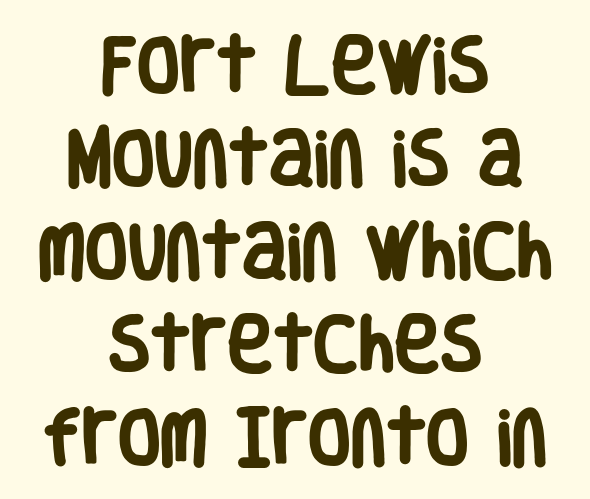
The image shows 62 px heavy, condensed sans-serif type, upright; set centered, normal line spacing (1.5x), normal letter spacing, not underlined; low stroke contrast and a large x-height.
